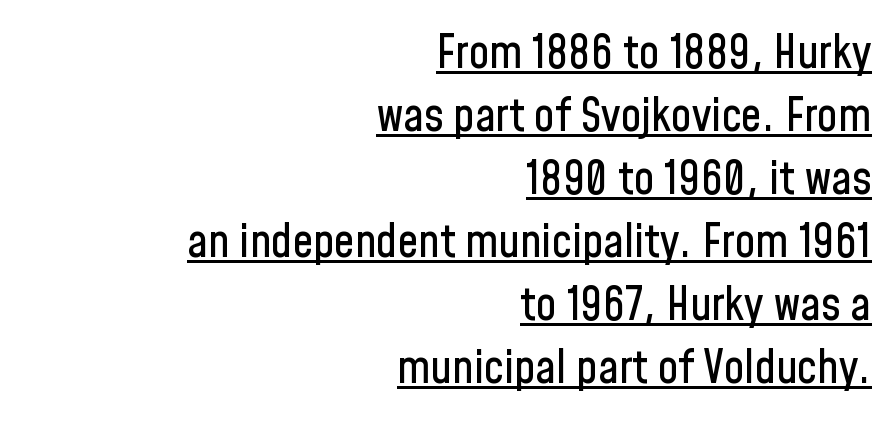
Q: Is the text italic (slanted)? A: No, it is upright.
Q: Is the typeface a serif or a sans-serif typeface? A: Sans-serif.
Q: Is the text underlined? A: Yes.
Q: How is the paragraph aligned? A: Right-aligned.
Q: Is the spacing between letters normal or unusually wide? A: Normal.
Q: Is the spacing between lines tight, normal or loose? A: Normal.
Q: Width (condensed, normal, or wide)? A: Condensed.
Q: Stroke contrast? A: Low.
Q: x-height? A: Medium.
Q: Monospaced? A: No.
